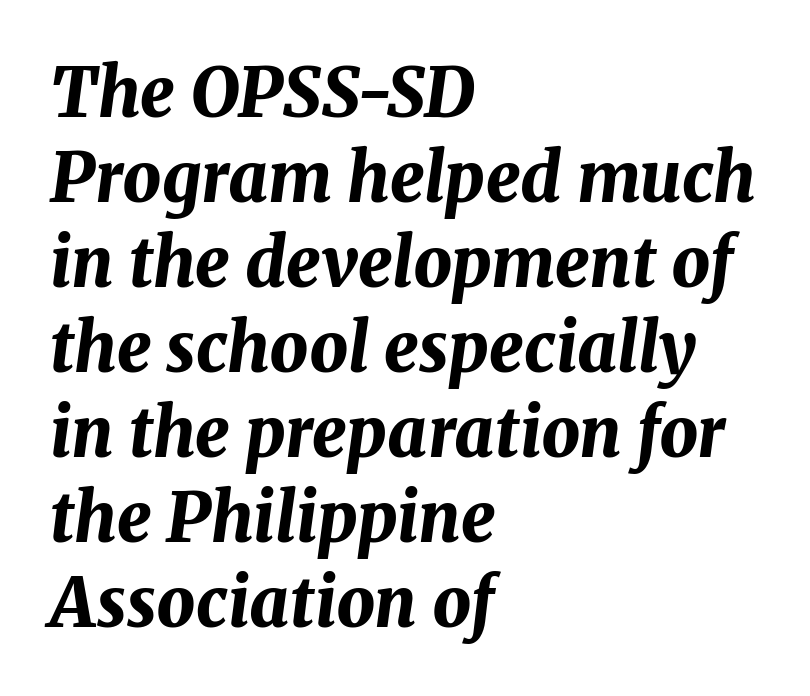
The image shows 68 px bold type, italic (leaning right); set left-aligned, normal line spacing (1.25x), normal letter spacing, not underlined; medium stroke contrast and a medium x-height.
